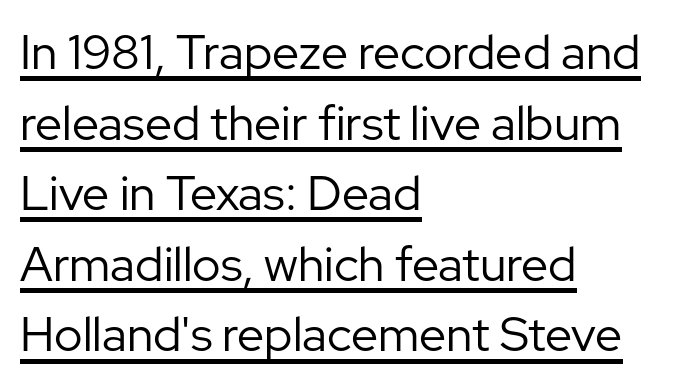
Spacing verdict: proportional, widths tailored to each character. The typesetting does not lean heavy: it is not bold. A roman cut, with each character standing at attention. The letterforms sit shoulder to shoulder at normal distance. The lettering is marked with a stroke running underneath it.
